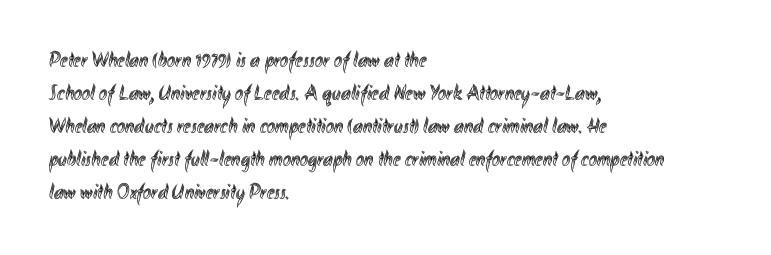
{"underline": "no", "align": "left", "line_spacing": "normal", "line_spacing_ratio": 1.5, "letter_spacing": "normal", "letter_spacing_em": 0.0, "glyph_px": 22}
